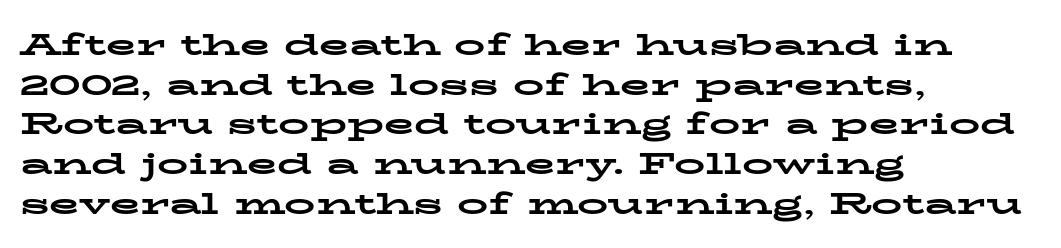
The image shows 31 px bold, wide serif type, upright; set left-aligned, normal line spacing (1.28x), normal letter spacing, not underlined; low stroke contrast and a medium x-height.
